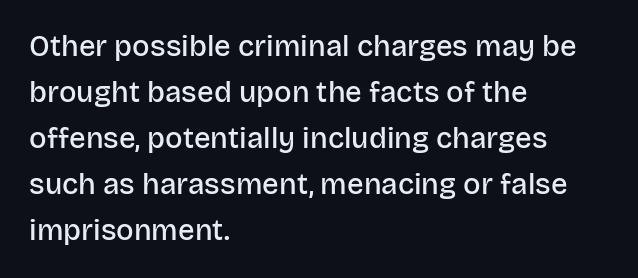
The image shows 29 px semibold sans-serif type, upright; set left-aligned, normal line spacing (1.59x), normal letter spacing, not underlined; low stroke contrast and a large x-height.
